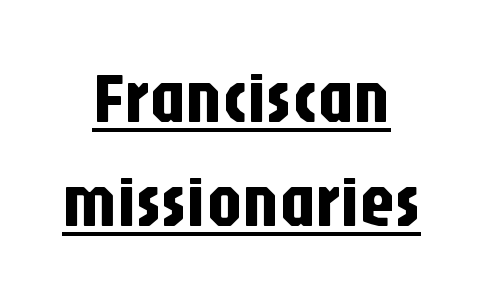
In designer terms, the underline attribute is active on this setting. The rendering keeps characters at their native spacing. The passage is arranged like a title page — every line centered. Nope, not italic — everything's standing straight.
